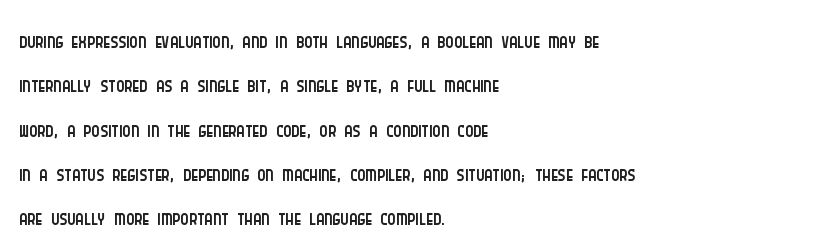
The image shows 31 px light, condensed sans-serif type, upright; set left-aligned, normal line spacing (1.43x), normal letter spacing, not underlined; low stroke contrast and a large x-height.
